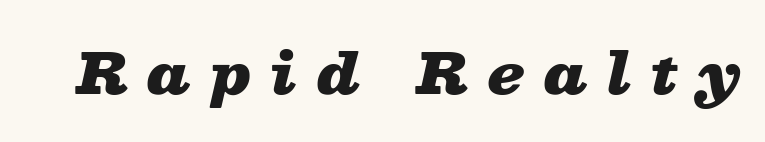
The image shows 56 px heavy, wide type, italic (leaning right); set unusually wide letter spacing (+0.35 em), not underlined; low stroke contrast and a medium x-height.
